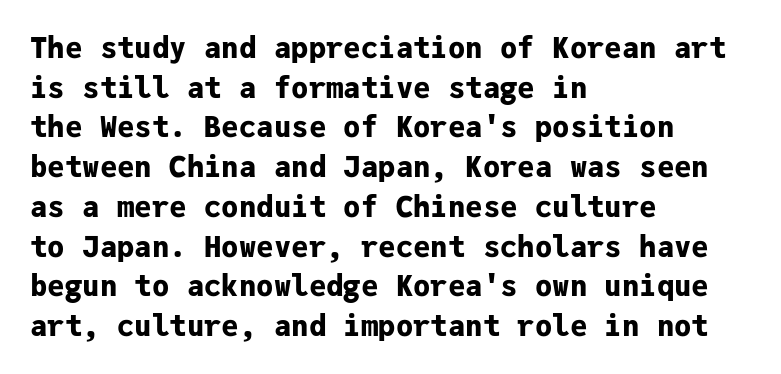
The image shows 29 px bold sans-serif type, upright, monospaced; set left-aligned, normal line spacing (1.37x), normal letter spacing, not underlined; low stroke contrast and a medium x-height.
